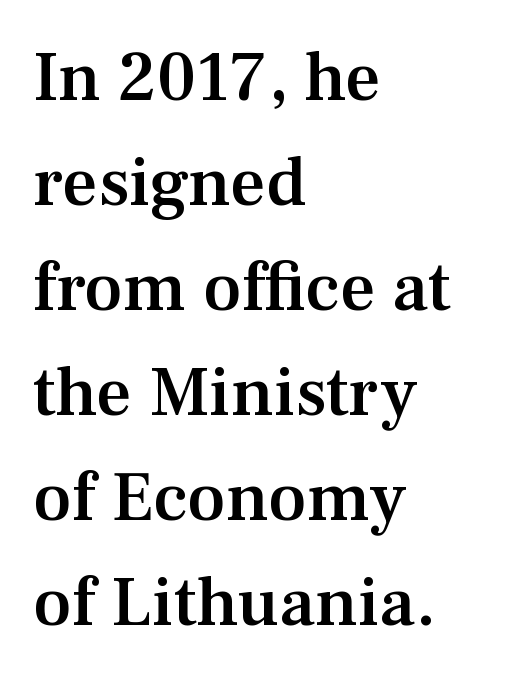
The image shows 70 px semibold serif type, upright; set left-aligned, normal line spacing (1.5x), normal letter spacing, not underlined; medium stroke contrast and a medium x-height.
